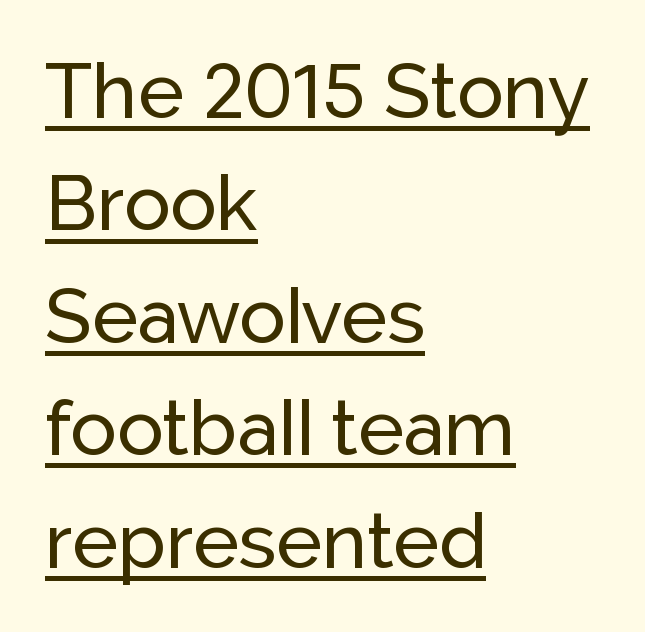
{"serif": "no", "italic": "no", "width": "normal", "stroke_contrast": "low", "x_height": "medium", "monospaced": "no", "underline": "yes", "align": "left", "line_spacing": "normal", "line_spacing_ratio": 1.46, "letter_spacing": "normal", "letter_spacing_em": 0.0, "glyph_px": 77}
